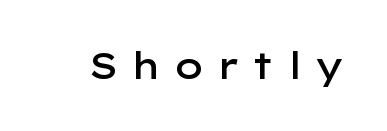
The image shows 37 px semibold, wide sans-serif type, upright; set unusually wide letter spacing (+0.31 em), not underlined; low stroke contrast and a medium x-height.
